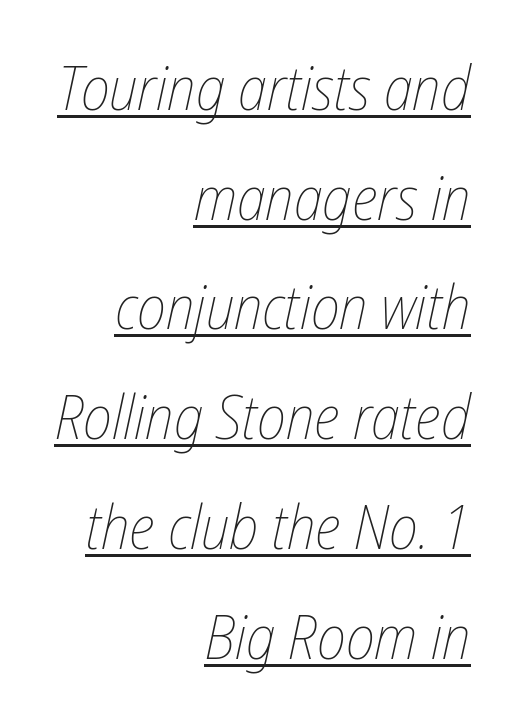
Underlined type. In terms of posture, this sample is oblique. Do the characters align in a grid? No, the font is proportional. Think standard paragraph weight, or any step lighter than that. Visually the block forms a straight wall on the right and a jagged coastline on the left.
